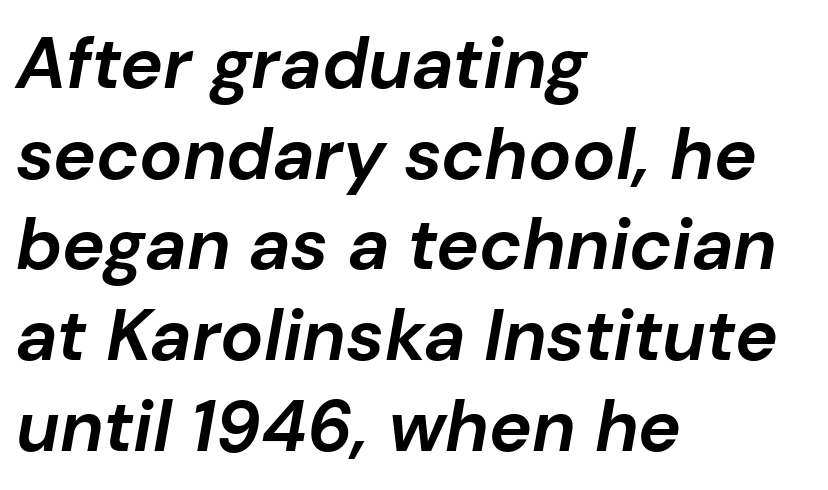
This rendering leaves character spacing at its baseline value. Each row of text sits above clean, open space. As a designer I'd log this as weight 700, bold. Horizontal alignment here is leftward, the default for most running prose. The rendering uses natural spacing where letterforms have individual widths.
